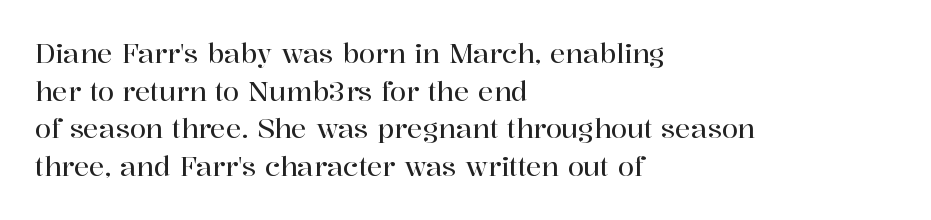
The image shows 26 px text type, upright; set left-aligned, normal line spacing (1.45x), normal letter spacing, not underlined.
